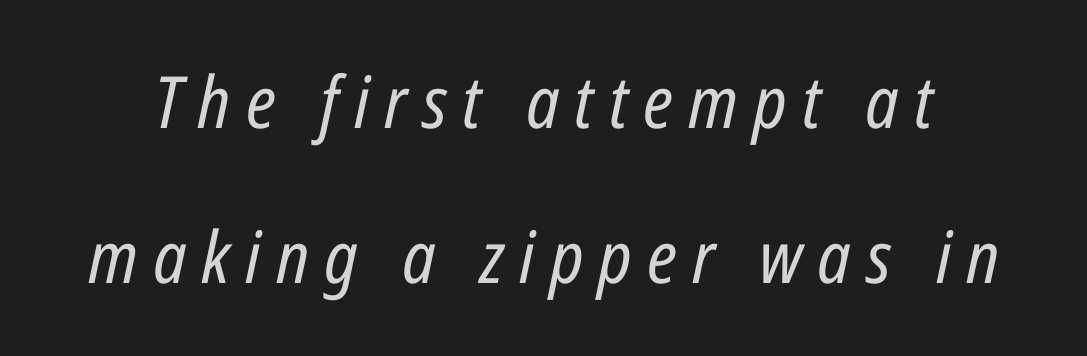
Quick note: underline off. The rendering applies a slant to the glyphs. The letterforms sit at book weight or below. Looks like regular typesetting: each glyph gets only the width it needs.
